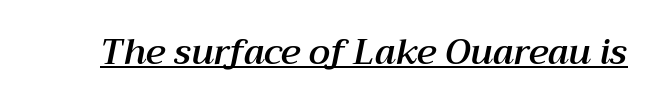
Q: Is the text italic (slanted)? A: Yes, it leans right by about 12 degrees.
Q: Is the text underlined? A: Yes.
Q: Is the spacing between letters normal or unusually wide? A: Normal.
Q: Width (condensed, normal, or wide)? A: Normal.
Q: Stroke contrast? A: Medium.
Q: x-height? A: Medium.
Q: Monospaced? A: No.
